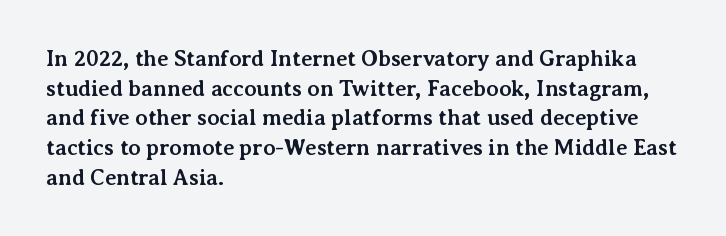
The image shows 22 px bold type, upright; set left-aligned, normal line spacing (1.35x), normal letter spacing, not underlined.
